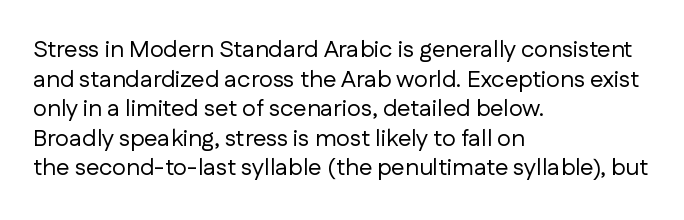
Q: Is the text bold? A: No.
Q: Is the text italic (slanted)? A: No, it is upright.
Q: Is the text underlined? A: No.
Q: How is the paragraph aligned? A: Left-aligned.
Q: Is the spacing between letters normal or unusually wide? A: Normal.
